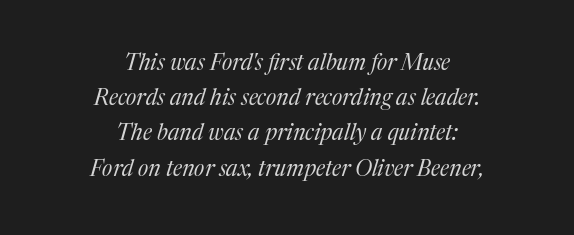
{"italic": "yes", "lean": "right", "slant_degrees": 17, "bold": "no", "underline": "no", "align": "center", "line_spacing": "normal", "line_spacing_ratio": 1.6, "letter_spacing": "normal", "letter_spacing_em": 0.0, "glyph_px": 22}
